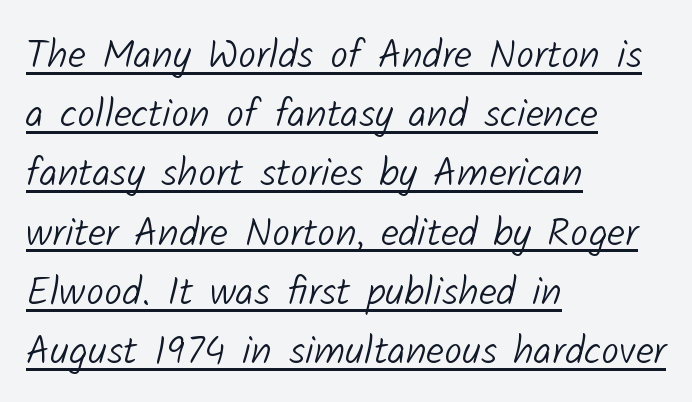
Q: Is the text bold? A: No.
Q: Is the typeface a serif or a sans-serif typeface? A: Sans-serif.
Q: Is the text underlined? A: Yes.
Q: How is the paragraph aligned? A: Left-aligned.
Q: Is the spacing between letters normal or unusually wide? A: Normal.
Q: Is the spacing between lines tight, normal or loose? A: Normal.
Q: Width (condensed, normal, or wide)? A: Normal.
Q: Stroke contrast? A: Low.
Q: x-height? A: Medium.
Q: Monospaced? A: No.
